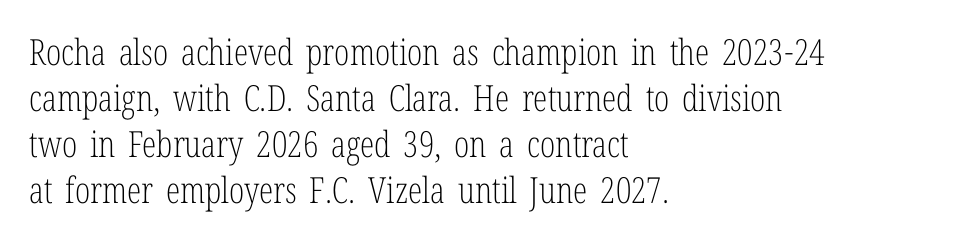
Q: Is the text bold? A: No.
Q: Is the text italic (slanted)? A: No, it is upright.
Q: Is the typeface a serif or a sans-serif typeface? A: Serif.
Q: Is the text underlined? A: No.
Q: How is the paragraph aligned? A: Left-aligned.
Q: Is the spacing between letters normal or unusually wide? A: Normal.
Q: Is the spacing between lines tight, normal or loose? A: Normal.
Q: Width (condensed, normal, or wide)? A: Condensed.
Q: Stroke contrast? A: Low.
Q: x-height? A: Medium.
Q: Monospaced? A: No.
